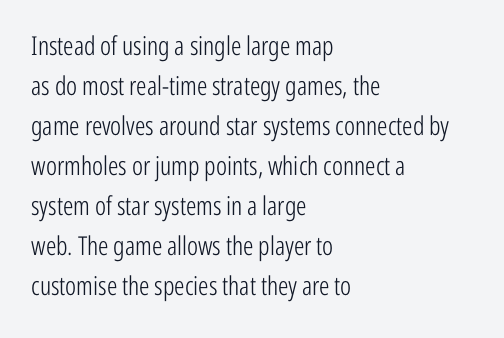
{"italic": "no", "bold": "no", "underline": "no", "align": "left", "line_spacing": "normal", "line_spacing_ratio": 1.54, "letter_spacing": "normal", "letter_spacing_em": 0.0, "glyph_px": 26}
